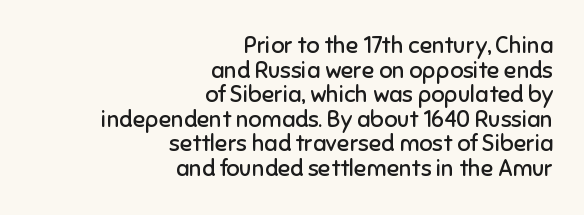
Q: Is the text bold? A: No.
Q: Is the text italic (slanted)? A: No, it is upright.
Q: Is the text underlined? A: No.
Q: How is the paragraph aligned? A: Right-aligned.
Q: Is the spacing between letters normal or unusually wide? A: Normal.
Q: Is the spacing between lines tight, normal or loose? A: Tight.
